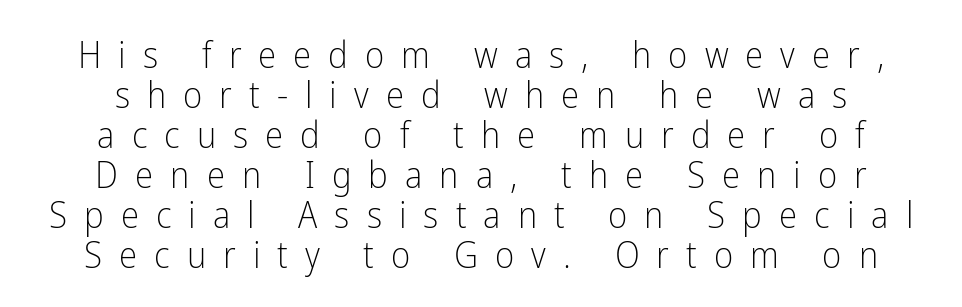
The image shows 37 px light, condensed sans-serif type, upright; set centered, tight line spacing (1.08x), unusually wide letter spacing (+0.46 em), not underlined; low stroke contrast and a medium x-height.
